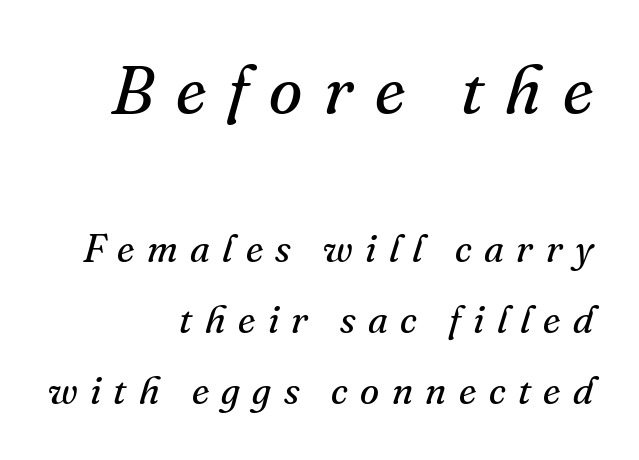
Q: Is the text bold? A: No.
Q: Is the text italic (slanted)? A: Yes, it leans right by about 16 degrees.
Q: Is the typeface a serif or a sans-serif typeface? A: Serif.
Q: Is the text underlined? A: No.
Q: How is the paragraph aligned? A: Right-aligned.
Q: Is the spacing between letters normal or unusually wide? A: Unusually wide.
Q: Which block of text is set in a larger size, the first (top) or the second (bottom)? A: The first (top) one.
Q: Width (condensed, normal, or wide)? A: Normal.
Q: Stroke contrast? A: Medium.
Q: x-height? A: Small.
Q: Monospaced? A: No.
